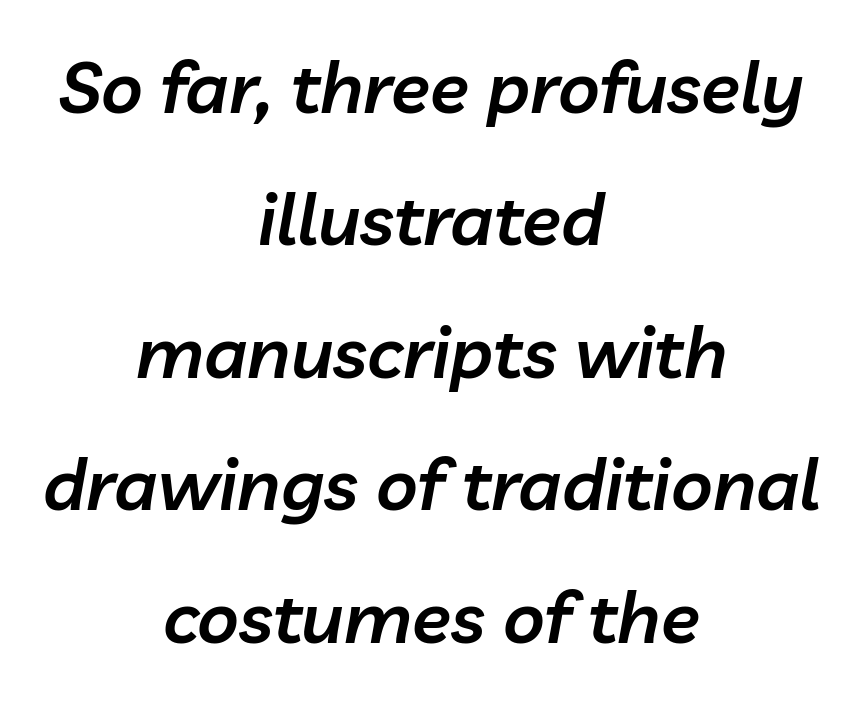
Q: Is the text bold? A: Semi-bold.
Q: Is the text italic (slanted)? A: Yes, it leans right by about 10 degrees.
Q: Is the text underlined? A: No.
Q: How is the paragraph aligned? A: Centered.
Q: Is the spacing between letters normal or unusually wide? A: Normal.
Q: Width (condensed, normal, or wide)? A: Normal.
Q: Stroke contrast? A: Low.
Q: x-height? A: Medium.
Q: Monospaced? A: No.
